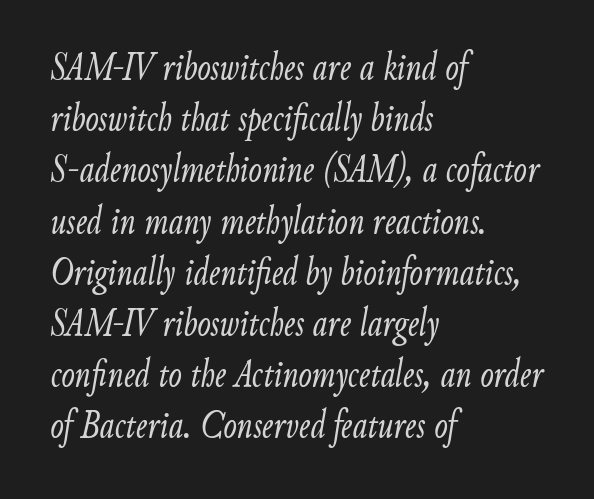
The lettering tilts uniformly, giving the passage an italic look. Glance below the letters and you will spot only blank space. The typesetter chose a ragged-right arrangement here. The passage shown has conventional tracking throughout.
